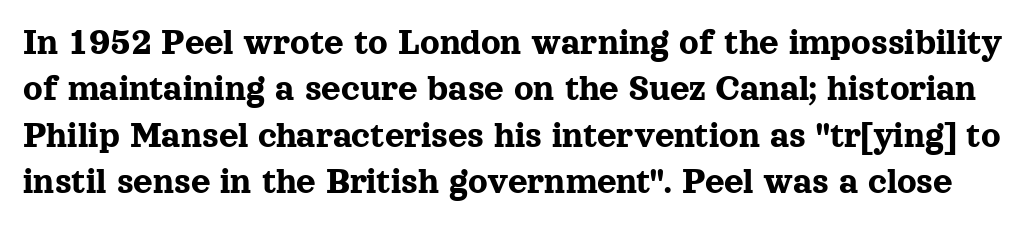
{"serif": "yes", "italic": "no", "width": "normal", "x_height": "medium", "monospaced": "no", "underline": "no", "line_spacing_ratio": 1.22, "letter_spacing": "normal", "letter_spacing_em": 0.0, "glyph_px": 38}
